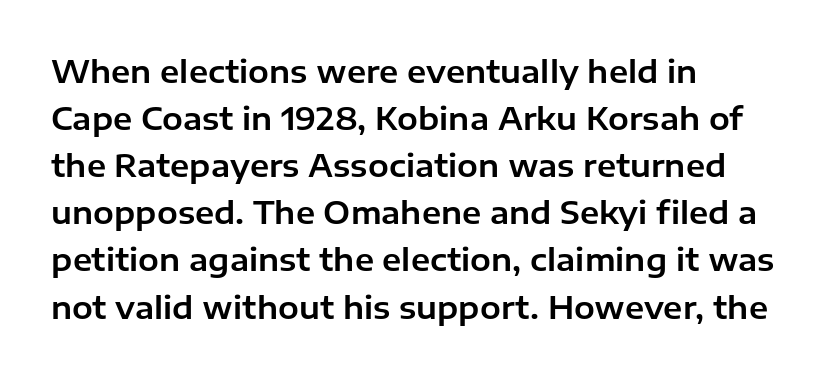
The image shows 31 px sans-serif type, upright; set left-aligned, normal line spacing (1.52x), normal letter spacing, not underlined; low stroke contrast and a medium x-height.
